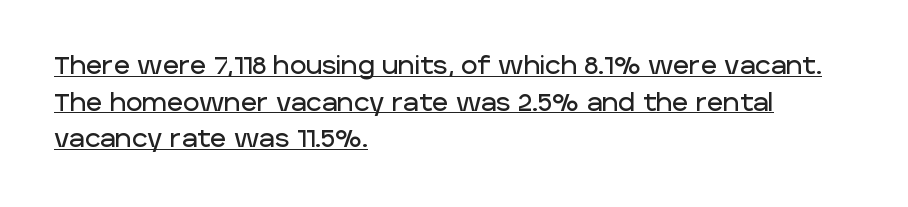
The image shows 25 px text type, upright; set left-aligned, normal line spacing (1.47x), normal letter spacing, underlined.
